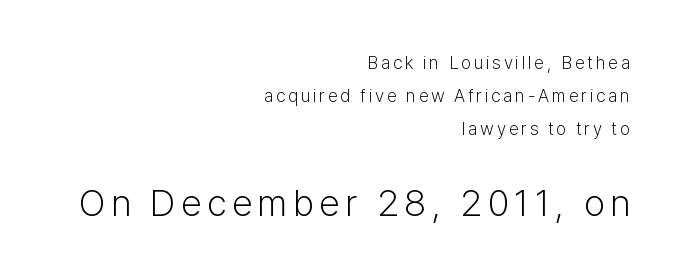
The image shows 37 px light sans-serif type, upright; set right-aligned, line spacing 1.84x, not underlined; the second (bottom) block is 2.06x larger; low stroke contrast and a medium x-height.
